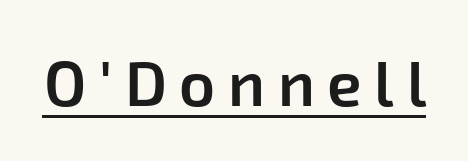
The image shows 63 px semibold sans-serif type; set unusually wide letter spacing (+0.2 em), underlined; low stroke contrast and a medium x-height.
